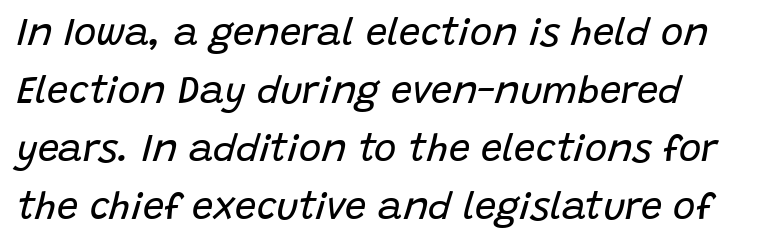
The image shows 38 px regular-weight type, italic (leaning right); set left-aligned, normal line spacing (1.53x), normal letter spacing, not underlined; low stroke contrast and a large x-height.
